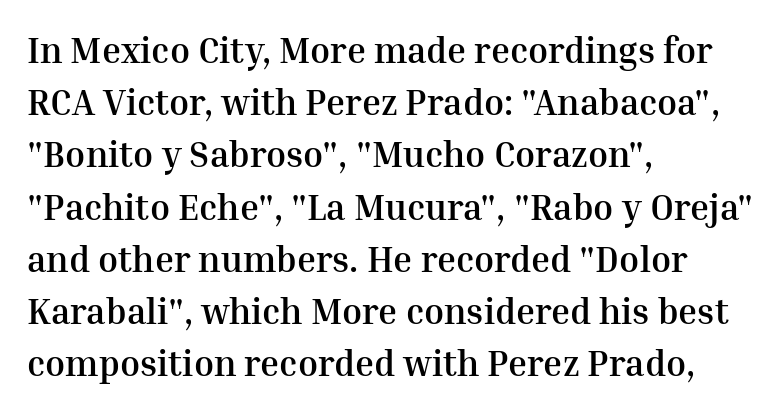
Glyph-to-glyph distance matches everyday printed text. Typographic density is high because the face is bold. Note the varied advance widths — an 'i' is clearly narrower than an 'm'. The text was rendered using a seriffed face with decorative stroke endings. A bare baseline throughout the passage.
